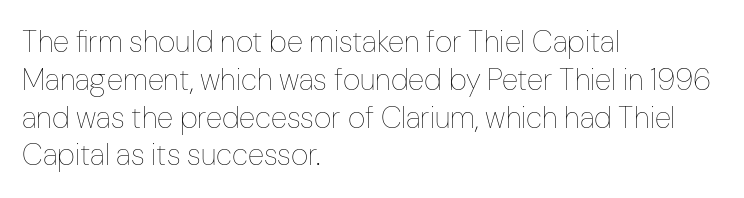
The image shows 30 px thin, condensed type, upright; set left-aligned, normal line spacing (1.26x), normal letter spacing, not underlined; low stroke contrast and a medium x-height.
